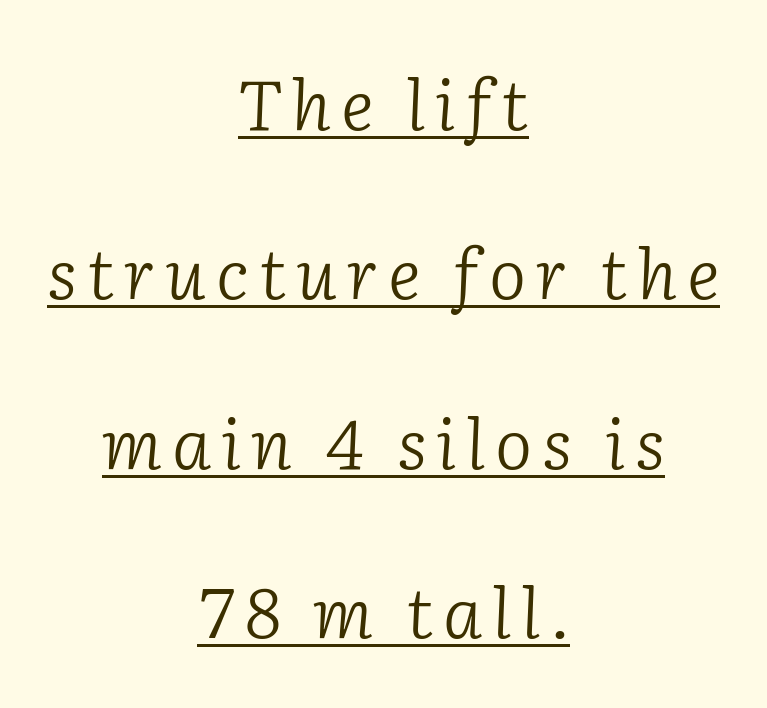
Is this a fixed-width face? No — the glyphs have proportional, varying widths. Widely set lines give the paragraph a tall, airy silhouette. Underlined type. Posture: slanted. The weight tops out at a normal text grade. I'd call this a serif setting — the letters wear small feet.
